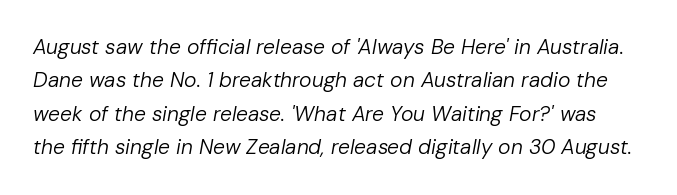
Between one letter and the next there's only the usual sliver of space. Does the leading feel generous? No, just average. The string is rendered with underlining switched off. The typesetting does not lean heavy: it is not bold. Yep, that's italic — everything's leaning.
